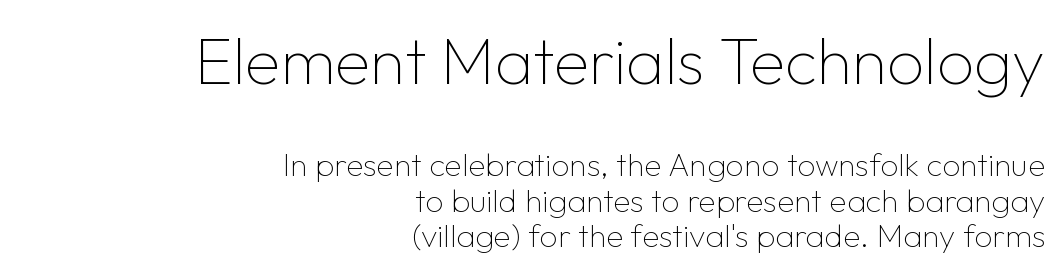
The image shows 65 px thin sans-serif type, upright; set right-aligned, tight line spacing (1.12x), normal letter spacing, not underlined; the first (top) block is 2.03x larger; low stroke contrast and a medium x-height.
